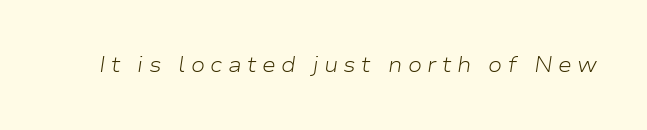
The image shows 21 px text type, italic (leaning right); set unusually wide letter spacing (+0.26 em), not underlined.
